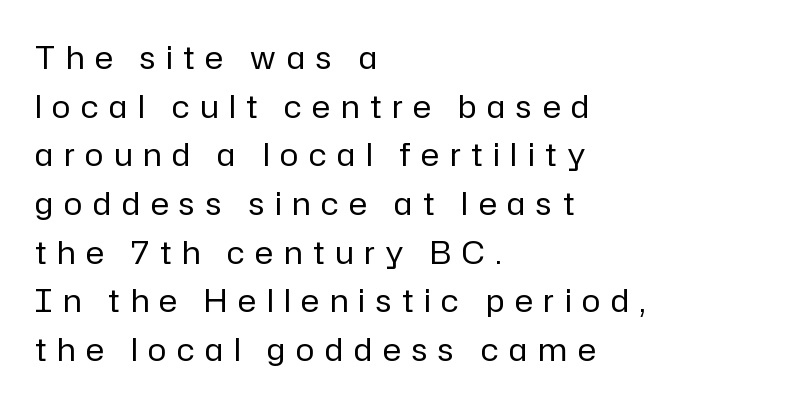
The image shows 31 px regular-weight sans-serif type, upright; set left-aligned, normal line spacing (1.57x), unusually wide letter spacing (+0.35 em), not underlined; low stroke contrast and a medium x-height.
